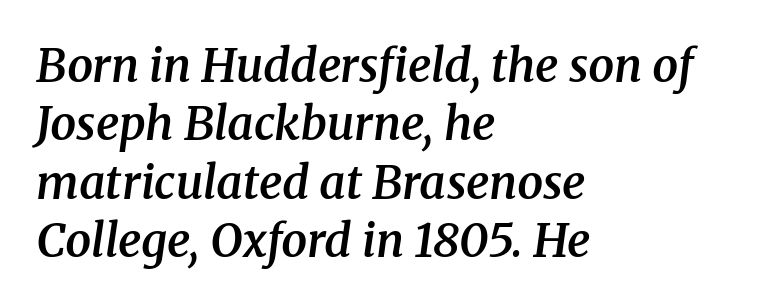
Q: Is the text bold? A: Semi-bold.
Q: Is the text italic (slanted)? A: Yes, it leans right by about 8 degrees.
Q: Is the typeface a serif or a sans-serif typeface? A: Serif.
Q: Is the text underlined? A: No.
Q: How is the paragraph aligned? A: Left-aligned.
Q: Is the spacing between letters normal or unusually wide? A: Normal.
Q: Is the spacing between lines tight, normal or loose? A: Normal.
Q: Width (condensed, normal, or wide)? A: Normal.
Q: Stroke contrast? A: Medium.
Q: x-height? A: Medium.
Q: Monospaced? A: No.
